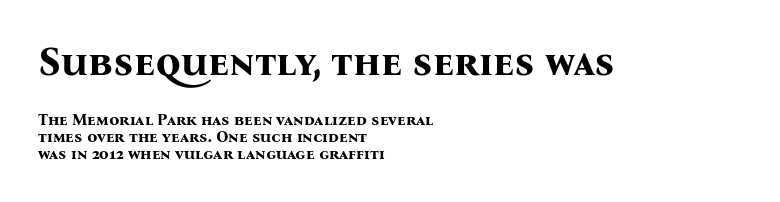
{"serif": "yes", "italic": "no", "bold": "yes", "weight": "bold", "width": "normal", "stroke_contrast": "medium", "x_height": "medium", "monospaced": "no", "underline": "no", "align": "left", "line_spacing": "tight", "line_spacing_ratio": 1.05, "letter_spacing": "normal", "letter_spacing_em": 0.0, "larger_block": "first", "size_ratio": 2.44, "glyph_px": 39}
